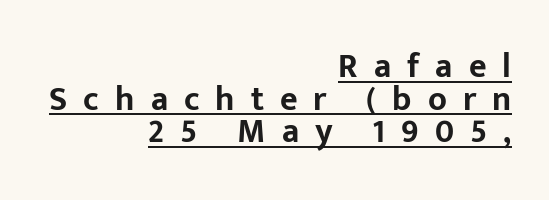
What kind of face is this? One without serifs — a sans. The rendering uses natural spacing where letterforms have individual widths. Emphasis is given by a line drawn under the lettering. The passage is arranged like a letterhead date or caption credit — flush right.
